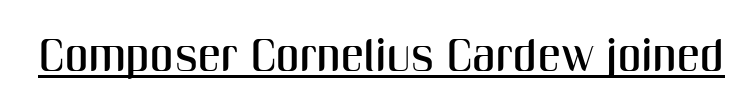
The image shows 46 px condensed sans-serif type, upright; set normal letter spacing, underlined; medium stroke contrast and a medium x-height.
